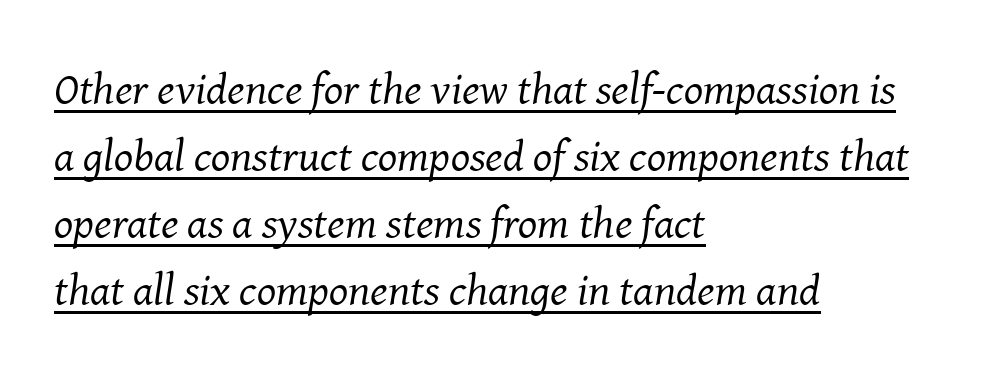
Q: Is the text bold? A: No.
Q: Is the text italic (slanted)? A: Yes, it leans right by about 8 degrees.
Q: Is the typeface a serif or a sans-serif typeface? A: Serif.
Q: Is the text underlined? A: Yes.
Q: How is the paragraph aligned? A: Left-aligned.
Q: Is the spacing between letters normal or unusually wide? A: Normal.
Q: Is the spacing between lines tight, normal or loose? A: Normal.
Q: Width (condensed, normal, or wide)? A: Normal.
Q: Stroke contrast? A: Medium.
Q: x-height? A: Medium.
Q: Monospaced? A: No.
